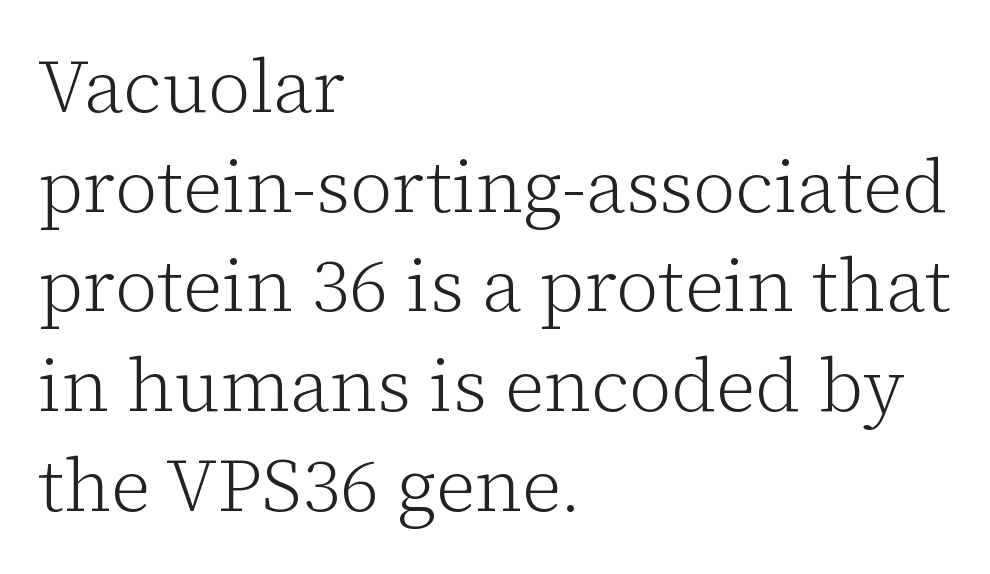
The image shows 75 px light serif type, upright; set left-aligned, normal line spacing (1.33x), normal letter spacing, not underlined; low stroke contrast and a medium x-height.
